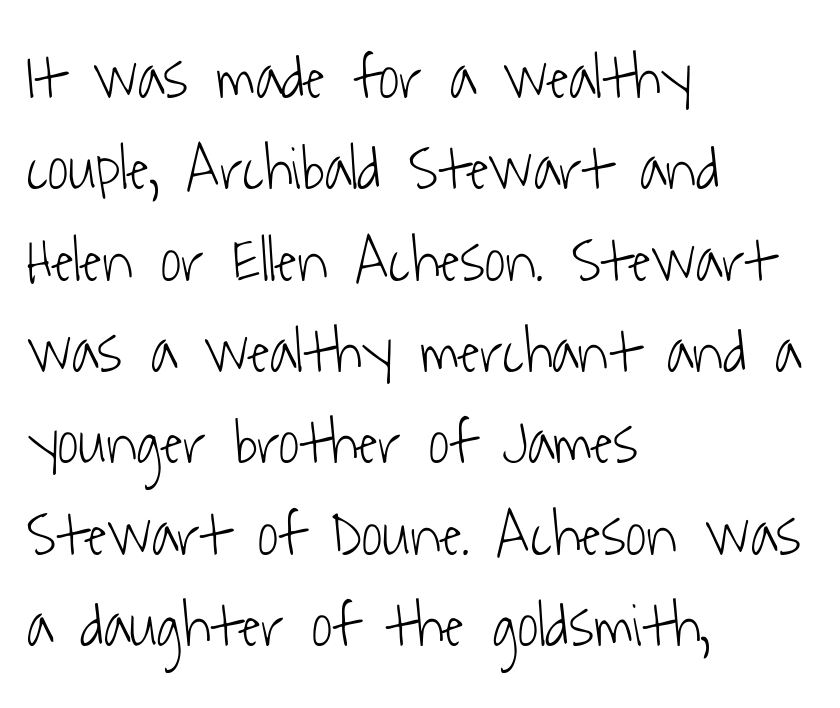
The image shows 63 px light, condensed sans-serif type; set left-aligned, normal line spacing (1.45x), normal letter spacing, not underlined; low stroke contrast and a medium x-height.
